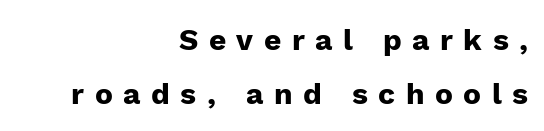
{"serif": "no", "italic": "no", "bold": "yes", "weight": "heavy", "width": "normal", "stroke_contrast": "low", "x_height": "medium", "monospaced": "no", "underline": "no", "align": "right", "line_spacing_ratio": 1.79, "letter_spacing": "wide", "letter_spacing_em": 0.35, "glyph_px": 30}
